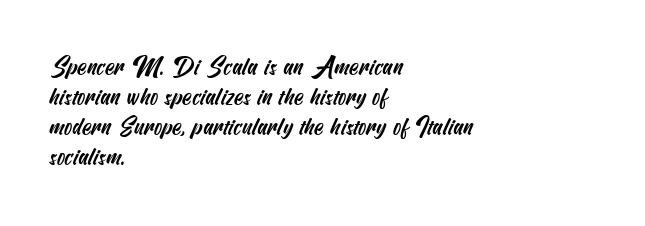
{"underline": "no", "align": "left", "line_spacing": "normal", "line_spacing_ratio": 1.25, "letter_spacing": "normal", "letter_spacing_em": 0.0, "glyph_px": 24}
